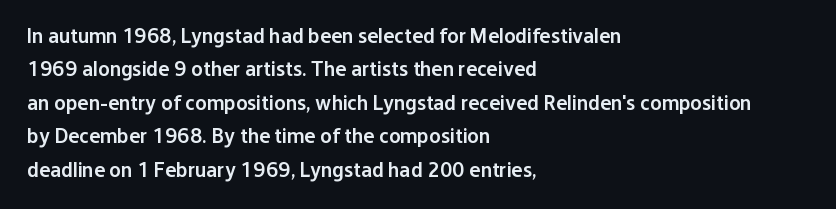
Typographic density is moderately raised because the face is semibold. Letter spacing: default. Vertically, the passage feels balanced, rows spaced as you'd expect. In terms of posture, this sample is upright. These lines stack with their left ends in a neat column.
